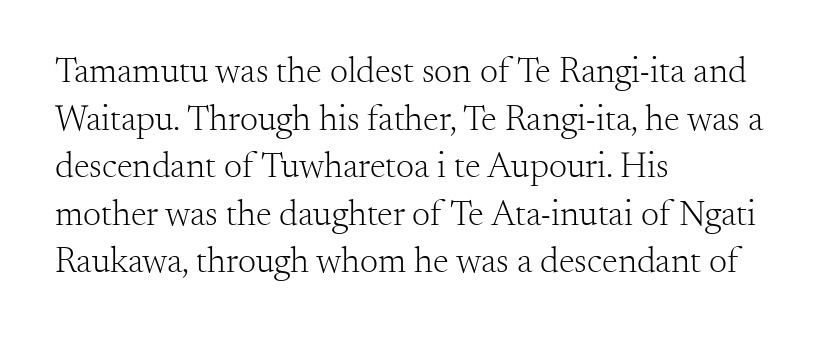
{"serif": "yes", "italic": "no", "bold": "no", "weight": "light", "width": "normal", "stroke_contrast": "medium", "x_height": "small", "monospaced": "no", "underline": "no", "align": "left", "line_spacing": "normal", "line_spacing_ratio": 1.32, "letter_spacing": "normal", "letter_spacing_em": 0.0, "glyph_px": 36}
